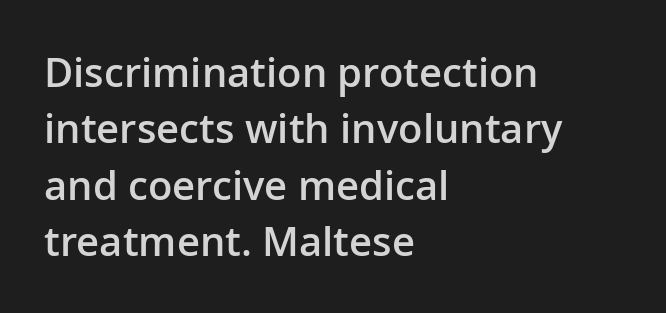
Q: Is the text bold? A: Semi-bold.
Q: Is the text italic (slanted)? A: No, it is upright.
Q: Is the typeface a serif or a sans-serif typeface? A: Sans-serif.
Q: Is the text underlined? A: No.
Q: How is the paragraph aligned? A: Left-aligned.
Q: Is the spacing between letters normal or unusually wide? A: Normal.
Q: Is the spacing between lines tight, normal or loose? A: Normal.
Q: Width (condensed, normal, or wide)? A: Normal.
Q: Stroke contrast? A: Low.
Q: x-height? A: Medium.
Q: Monospaced? A: No.
